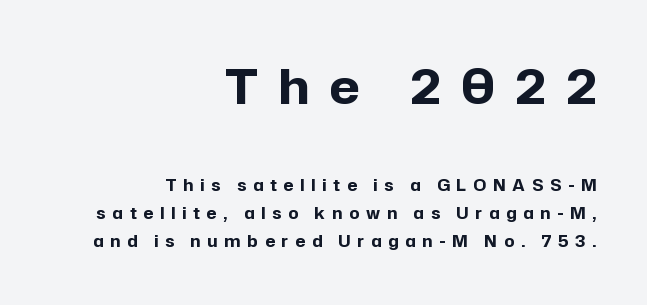
{"serif": "no", "italic": "no", "bold": "yes", "weight": "bold", "width": "normal", "stroke_contrast": "low", "x_height": "medium", "monospaced": "no", "underline": "no", "align": "right", "line_spacing_ratio": 1.75, "letter_spacing": "wide", "letter_spacing_em": 0.43, "larger_block": "first", "size_ratio": 3.0, "glyph_px": 48}
